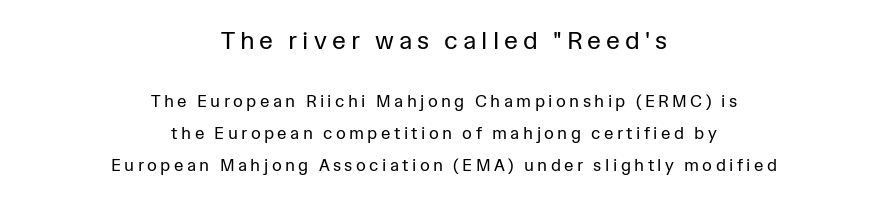
No extra ink here — the face is not bold. The lettering stays uniformly vertical, giving the passage a roman look. Check under the words: just untouched page. Whoever set this made the first block the dominant, larger element.
